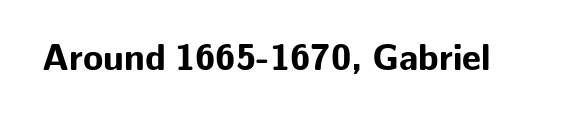
The image shows 37 px bold sans-serif type, upright; set normal letter spacing, not underlined; low stroke contrast and a medium x-height.
